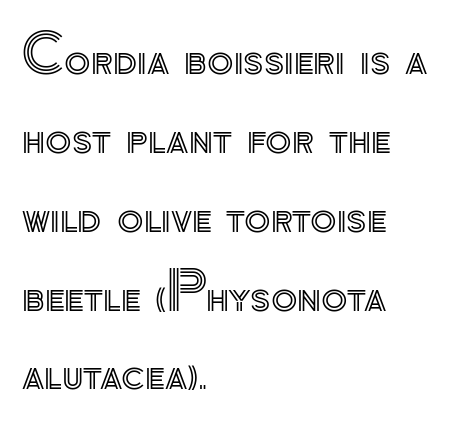
The image shows 54 px text type, upright; set left-aligned, normal line spacing (1.46x), normal letter spacing, not underlined; a small x-height.
